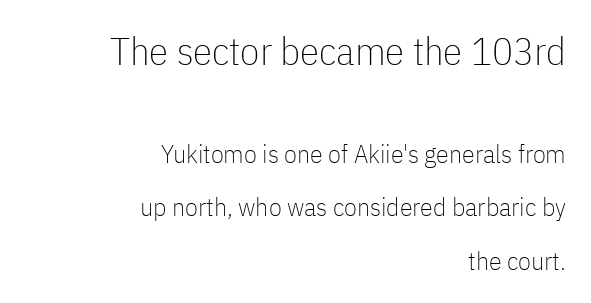
{"serif": "no", "italic": "no", "bold": "no", "weight": "thin", "width": "condensed", "stroke_contrast": "low", "x_height": "medium", "monospaced": "no", "underline": "no", "align": "right", "line_spacing": "loose", "line_spacing_ratio": 2.05, "letter_spacing": "normal", "letter_spacing_em": 0.0, "larger_block": "first", "size_ratio": 1.5, "glyph_px": 39}
